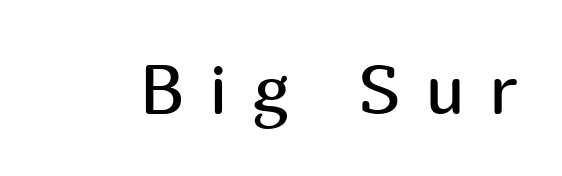
Every stem runs plumb, perpendicular to the baseline. How are the letters spaced? Widely, with obvious added tracking. The passage shown is typed in a proportional face where columns would drift. The passage shown is typeset with a sans-serif family.
